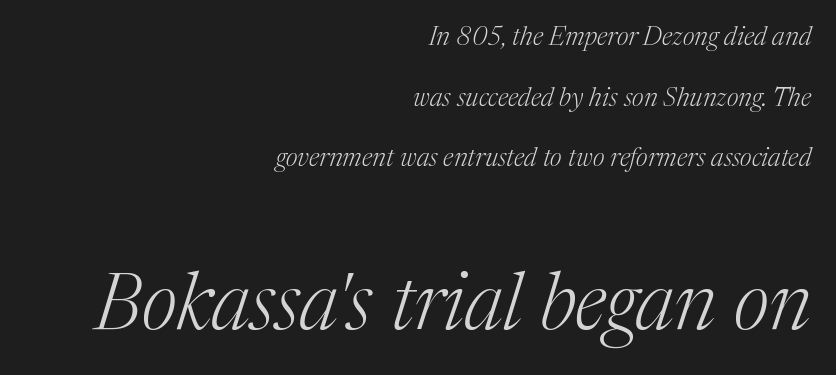
Interline gaps are noticeably wide in this sample. All the whitespace from short lines collects on the left. The gaps between neighbouring characters are ordinary and unremarkable. This rendering employs a face with finishing strokes, i.e., a serif. Block two is the big one; block one sits smaller above it.
